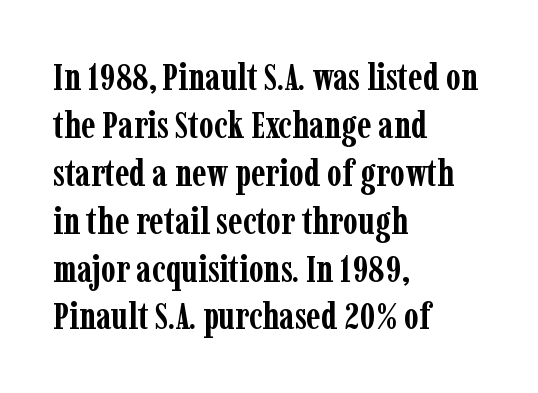
{"serif": "yes", "italic": "no", "bold": "yes", "weight": "semibold", "width": "condensed", "stroke_contrast": "low", "x_height": "medium", "monospaced": "no", "underline": "no", "align": "left", "line_spacing": "normal", "line_spacing_ratio": 1.26, "letter_spacing": "normal", "letter_spacing_em": 0.0, "glyph_px": 38}
